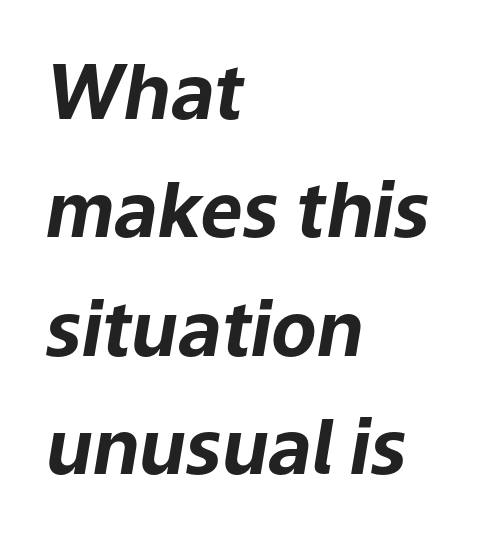
Q: Is the text bold? A: Yes.
Q: Is the text italic (slanted)? A: Yes, it leans right by about 9 degrees.
Q: Is the text underlined? A: No.
Q: How is the paragraph aligned? A: Left-aligned.
Q: Is the spacing between letters normal or unusually wide? A: Normal.
Q: Is the spacing between lines tight, normal or loose? A: Normal.
Q: Width (condensed, normal, or wide)? A: Normal.
Q: Stroke contrast? A: Low.
Q: x-height? A: Medium.
Q: Monospaced? A: No.
